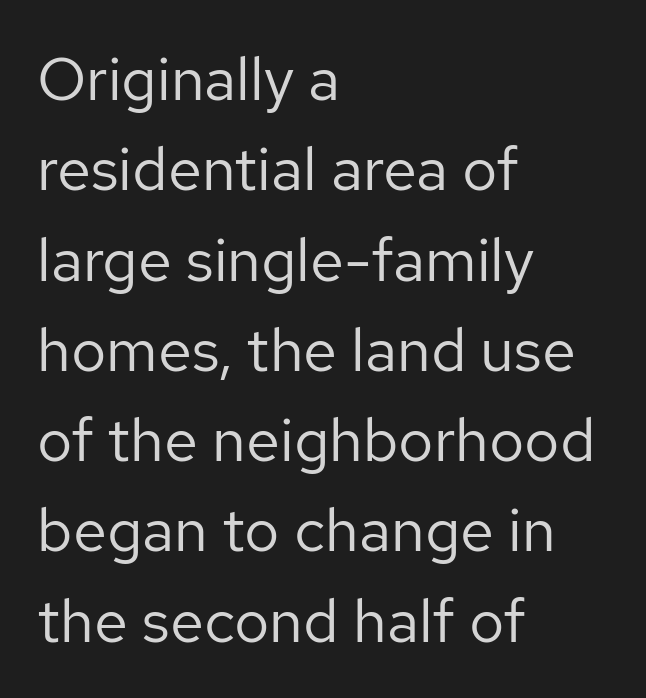
Q: Is the text bold? A: No.
Q: Is the text italic (slanted)? A: No, it is upright.
Q: Is the typeface a serif or a sans-serif typeface? A: Sans-serif.
Q: Is the text underlined? A: No.
Q: How is the paragraph aligned? A: Left-aligned.
Q: Is the spacing between letters normal or unusually wide? A: Normal.
Q: Is the spacing between lines tight, normal or loose? A: Normal.
Q: Width (condensed, normal, or wide)? A: Normal.
Q: Stroke contrast? A: Low.
Q: x-height? A: Medium.
Q: Monospaced? A: No.
